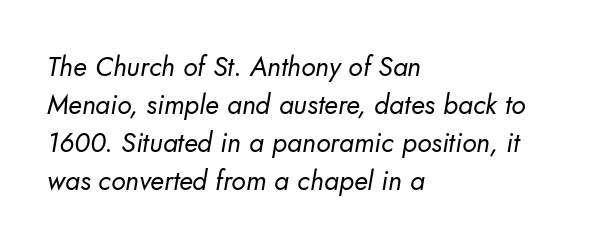
Q: Is the text bold? A: No.
Q: Is the text underlined? A: No.
Q: How is the paragraph aligned? A: Left-aligned.
Q: Is the spacing between letters normal or unusually wide? A: Normal.
Q: Is the spacing between lines tight, normal or loose? A: Normal.
